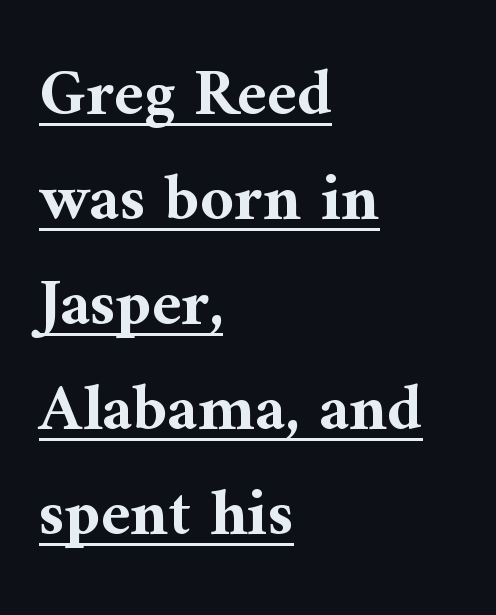
Q: Is the text bold? A: Yes.
Q: Is the text italic (slanted)? A: No, it is upright.
Q: Is the typeface a serif or a sans-serif typeface? A: Serif.
Q: Is the text underlined? A: Yes.
Q: How is the paragraph aligned? A: Left-aligned.
Q: Is the spacing between letters normal or unusually wide? A: Normal.
Q: Is the spacing between lines tight, normal or loose? A: Normal.
Q: Width (condensed, normal, or wide)? A: Normal.
Q: Stroke contrast? A: Medium.
Q: x-height? A: Medium.
Q: Monospaced? A: No.
